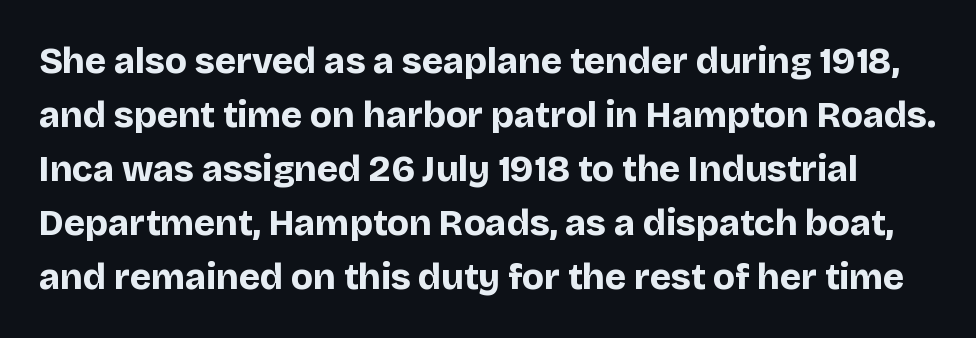
Q: Is the text bold? A: Yes.
Q: Is the text italic (slanted)? A: No, it is upright.
Q: Is the typeface a serif or a sans-serif typeface? A: Sans-serif.
Q: Is the text underlined? A: No.
Q: Is the spacing between letters normal or unusually wide? A: Normal.
Q: Is the spacing between lines tight, normal or loose? A: Normal.
Q: Width (condensed, normal, or wide)? A: Normal.
Q: Stroke contrast? A: Low.
Q: x-height? A: Large.
Q: Monospaced? A: No.
